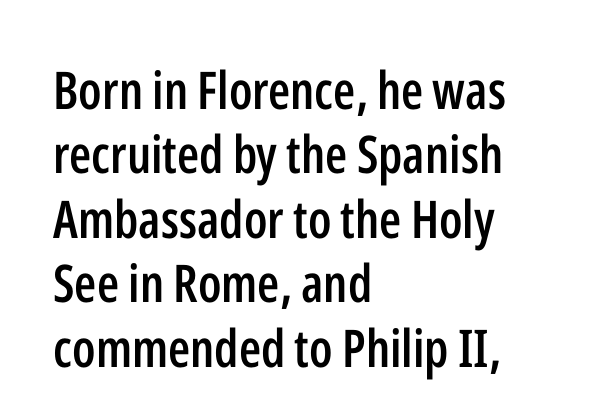
The image shows 52 px semibold, condensed sans-serif type, upright; set left-aligned, line spacing 1.24x, normal letter spacing, not underlined; low stroke contrast and a medium x-height.
